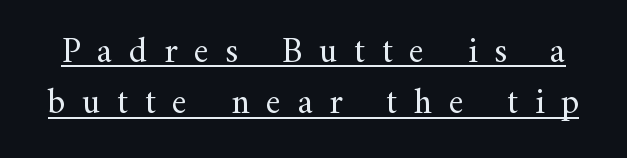
{"serif": "yes", "italic": "no", "bold": "no", "weight": "regular", "width": "normal", "stroke_contrast": "medium", "x_height": "small", "monospaced": "no", "underline": "yes", "line_spacing": "normal", "line_spacing_ratio": 1.42, "letter_spacing": "wide", "letter_spacing_em": 0.46, "glyph_px": 36}
